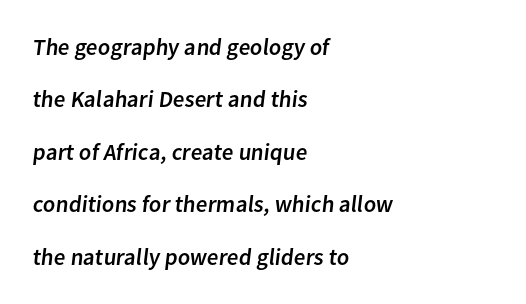
{"underline": "no", "align": "left", "line_spacing": "loose", "line_spacing_ratio": 2.28, "letter_spacing": "normal", "letter_spacing_em": 0.0, "glyph_px": 23}
